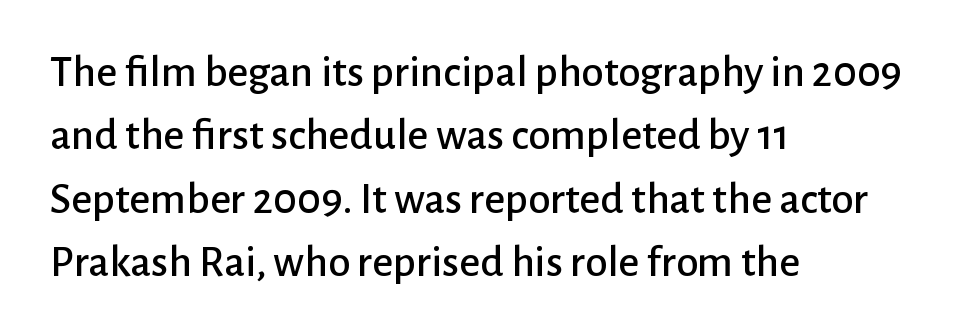
Q: Is the text italic (slanted)? A: No, it is upright.
Q: Is the typeface a serif or a sans-serif typeface? A: Sans-serif.
Q: Is the text underlined? A: No.
Q: How is the paragraph aligned? A: Left-aligned.
Q: Is the spacing between letters normal or unusually wide? A: Normal.
Q: Is the spacing between lines tight, normal or loose? A: Normal.
Q: Width (condensed, normal, or wide)? A: Normal.
Q: Stroke contrast? A: Low.
Q: x-height? A: Medium.
Q: Monospaced? A: No.
